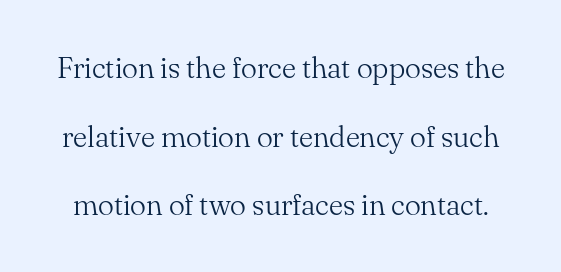
Descender tails drop into unmarked territory. The specimen reads as upright at a glance. This rendering leaves character spacing at its baseline value. Spacing verdict: proportional, widths tailored to each character. A typesetter would call this leading open, well beyond the default.
